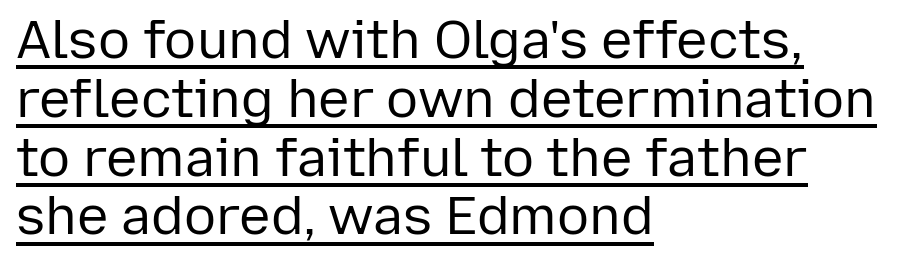
The rag falls on the right side of this text block. Bold? No — there's no thickening of the strokes. The type family on display is of the sans-serif kind. How would I describe the line gaps? Narrow and economical.
